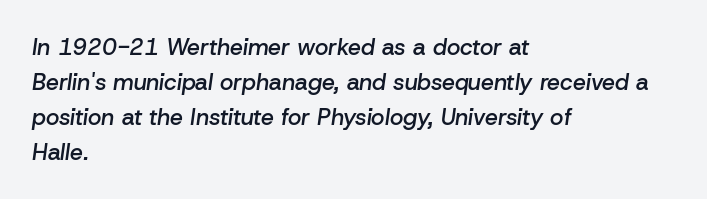
The image shows 23 px text type, italic (leaning right); set left-aligned, normal line spacing (1.52x), normal letter spacing, not underlined.
